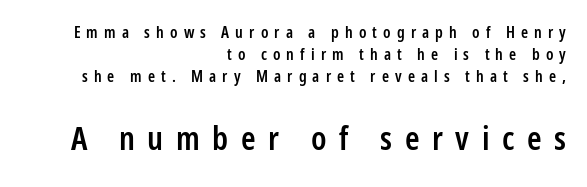
{"serif": "no", "italic": "no", "bold": "semi", "weight": "semibold", "width": "condensed", "stroke_contrast": "low", "x_height": "medium", "monospaced": "no", "underline": "no", "align": "right", "line_spacing": "normal", "line_spacing_ratio": 1.39, "letter_spacing": "wide", "letter_spacing_em": 0.38, "larger_block": "second", "size_ratio": 2.06, "glyph_px": 33}
